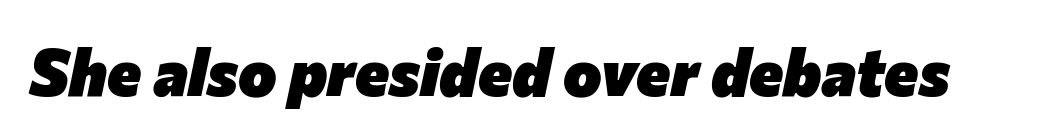
This is oblique type, the kind used for emphasis or titles. The type is set solid horizontally, with unmodified tracking. Is this a fixed-width face? No — the glyphs have proportional, varying widths. Underlining? Definitely not there. Look at the stroke-to-counter ratio: heavy, a bold.
